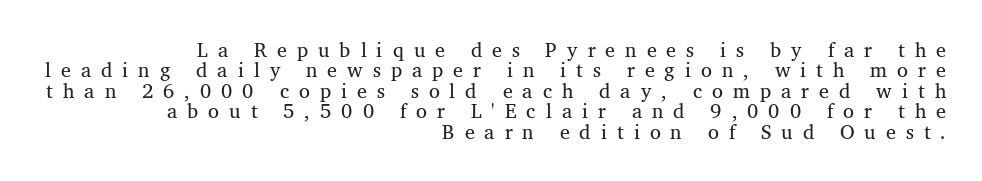
The image shows 20 px text type; set right-aligned, tight line spacing (1.02x), unusually wide letter spacing (+0.5 em), not underlined.
